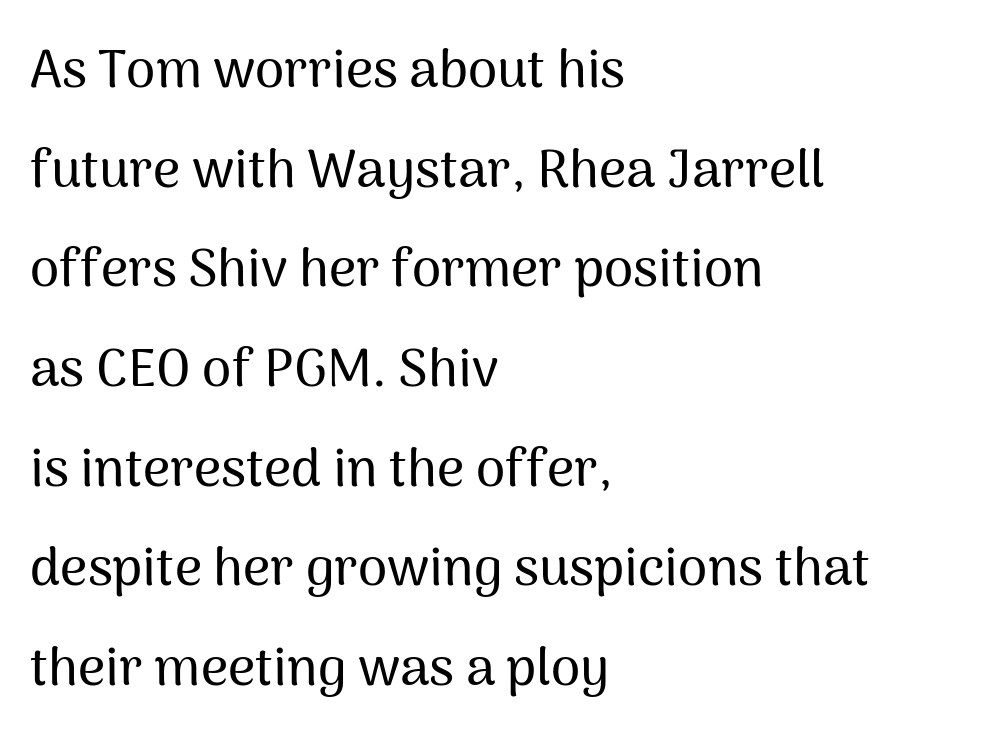
The image shows 53 px sans-serif type, upright; set left-aligned, line spacing 1.88x, normal letter spacing, not underlined; medium stroke contrast and a medium x-height.
